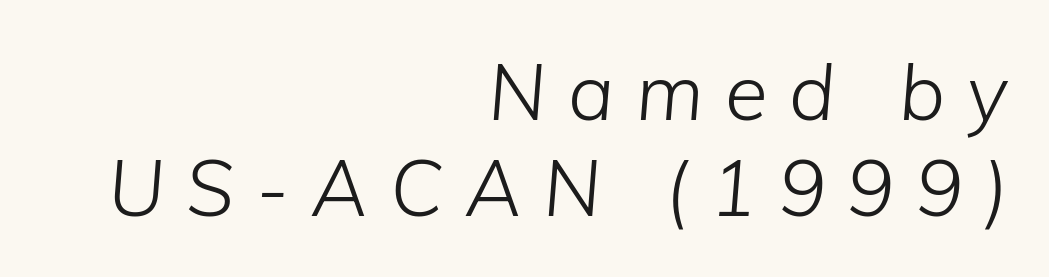
Q: Is the text bold? A: No.
Q: Is the text italic (slanted)? A: Yes, it leans right by about 5 degrees.
Q: Is the text underlined? A: No.
Q: How is the paragraph aligned? A: Right-aligned.
Q: Is the spacing between letters normal or unusually wide? A: Unusually wide.
Q: Width (condensed, normal, or wide)? A: Normal.
Q: Stroke contrast? A: Low.
Q: x-height? A: Medium.
Q: Monospaced? A: No.
